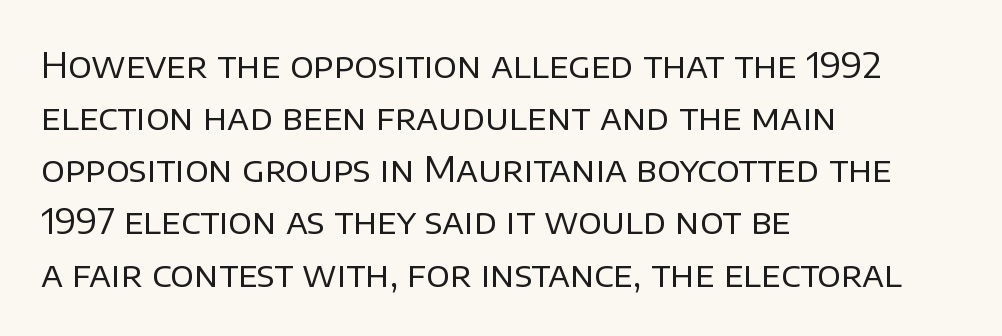
Q: Is the text bold? A: No.
Q: Is the text italic (slanted)? A: No, it is upright.
Q: Is the typeface a serif or a sans-serif typeface? A: Sans-serif.
Q: Is the text underlined? A: No.
Q: How is the paragraph aligned? A: Left-aligned.
Q: Is the spacing between letters normal or unusually wide? A: Normal.
Q: Is the spacing between lines tight, normal or loose? A: Normal.
Q: Width (condensed, normal, or wide)? A: Normal.
Q: Stroke contrast? A: Low.
Q: x-height? A: Large.
Q: Monospaced? A: No.
